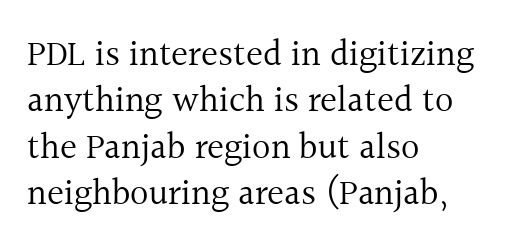
The image shows 36 px regular-weight serif type, upright; set left-aligned, normal line spacing (1.29x), normal letter spacing, not underlined; a medium x-height.
